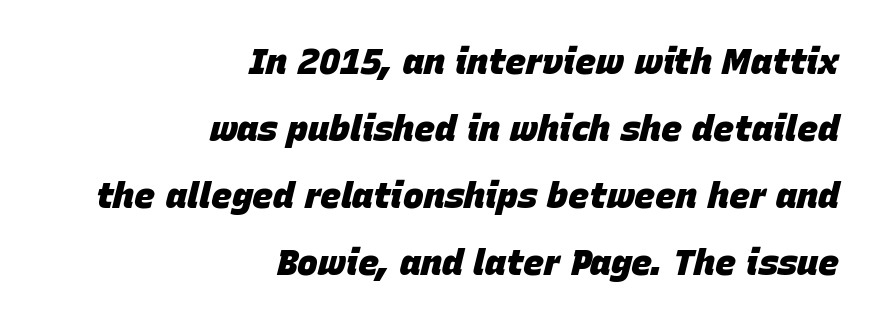
The gaps between neighbouring characters are ordinary and unremarkable. It's the slanting kind of type. Notice how the passage keeps a crisp vertical edge on the right only. Heavy-handed strokes throughout: this text is bold.
